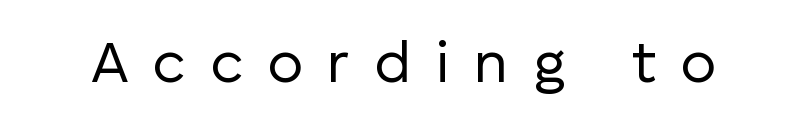
The image shows 59 px regular-weight sans-serif type, upright; set unusually wide letter spacing (+0.42 em), not underlined; low stroke contrast and a medium x-height.
